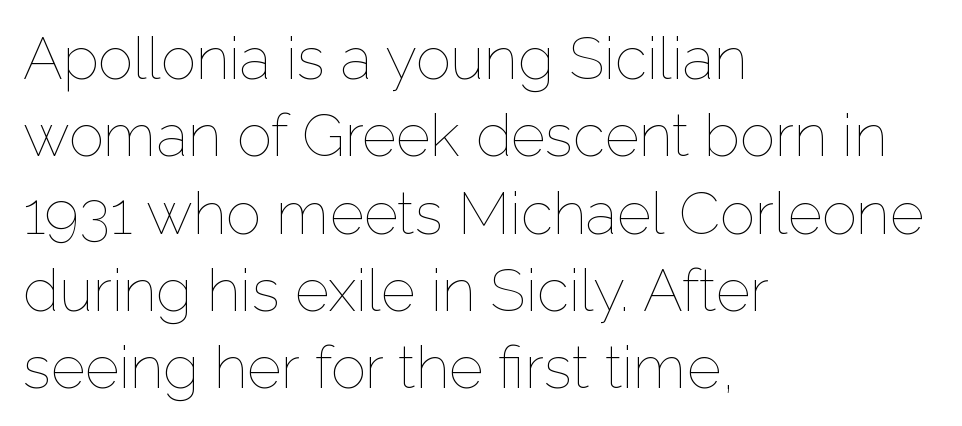
{"italic": "no", "bold": "no", "weight": "thin", "width": "normal", "stroke_contrast": "low", "x_height": "medium", "monospaced": "no", "underline": "no", "align": "left", "line_spacing": "normal", "line_spacing_ratio": 1.31, "letter_spacing": "normal", "letter_spacing_em": 0.0, "glyph_px": 59}
